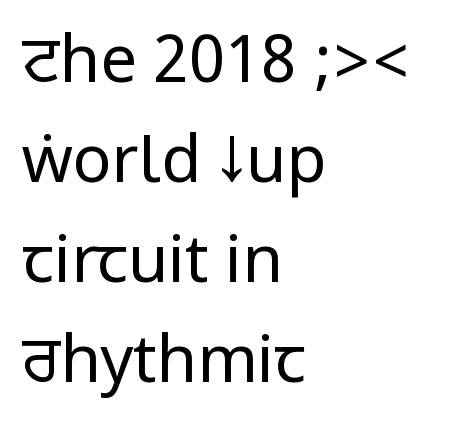
{"serif": "no", "italic": "no", "bold": "no", "weight": "regular", "width": "condensed", "stroke_contrast": "low", "underline": "no", "align": "left", "line_spacing": "normal", "line_spacing_ratio": 1.54, "letter_spacing": "normal", "letter_spacing_em": 0.0, "glyph_px": 65}
